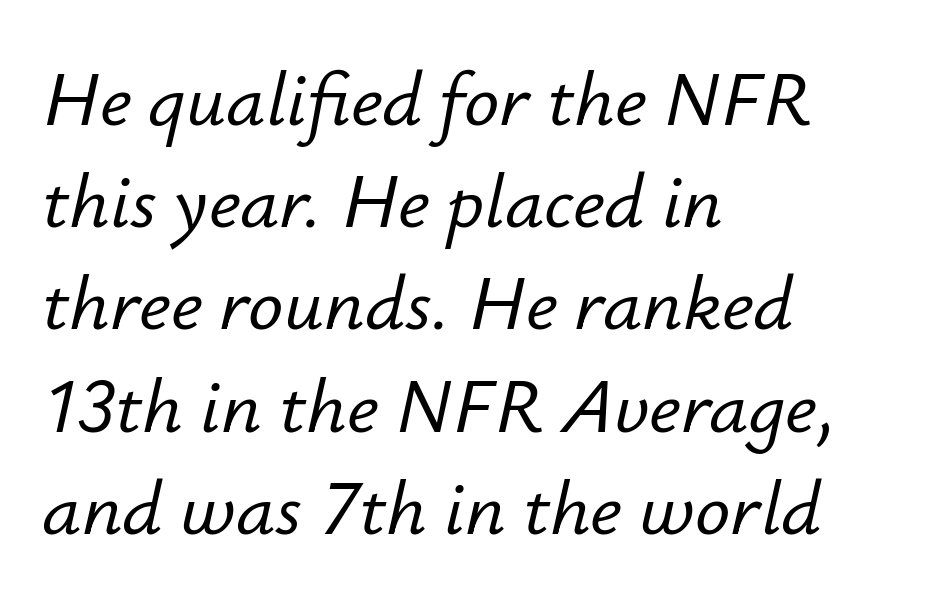
{"italic": "yes", "lean": "right", "slant_degrees": 12, "width": "normal", "stroke_contrast": "low", "x_height": "small", "monospaced": "no", "underline": "no", "align": "left", "line_spacing": "normal", "line_spacing_ratio": 1.31, "letter_spacing": "normal", "letter_spacing_em": 0.0, "glyph_px": 78}
